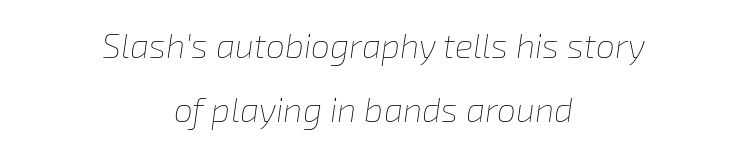
{"italic": "yes", "lean": "right", "slant_degrees": 8, "bold": "no", "weight": "thin", "width": "normal", "stroke_contrast": "low", "x_height": "medium", "monospaced": "no", "underline": "no", "align": "center", "line_spacing_ratio": 1.89, "letter_spacing": "normal", "letter_spacing_em": 0.0, "glyph_px": 34}
